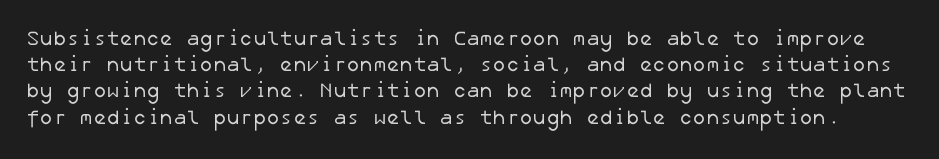
Q: Is the text bold? A: No.
Q: Is the text underlined? A: No.
Q: Is the spacing between letters normal or unusually wide? A: Normal.
Q: Is the spacing between lines tight, normal or loose? A: Normal.
